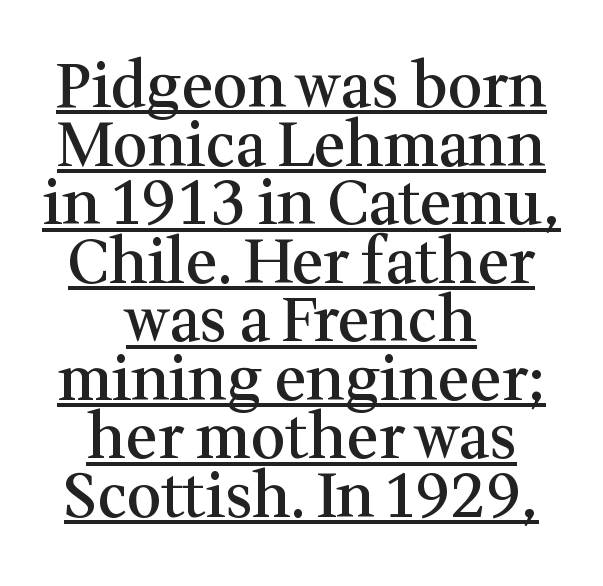
Q: Is the text bold? A: Semi-bold.
Q: Is the text italic (slanted)? A: No, it is upright.
Q: Is the typeface a serif or a sans-serif typeface? A: Serif.
Q: Is the text underlined? A: Yes.
Q: How is the paragraph aligned? A: Centered.
Q: Is the spacing between letters normal or unusually wide? A: Normal.
Q: Is the spacing between lines tight, normal or loose? A: Tight.
Q: Width (condensed, normal, or wide)? A: Normal.
Q: Stroke contrast? A: Medium.
Q: x-height? A: Medium.
Q: Monospaced? A: No.
